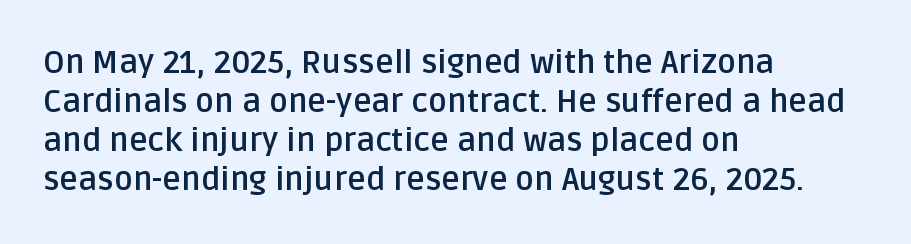
The image shows 32 px semibold sans-serif type, upright; set left-aligned, line spacing 1.22x, normal letter spacing, not underlined; low stroke contrast and a large x-height.
